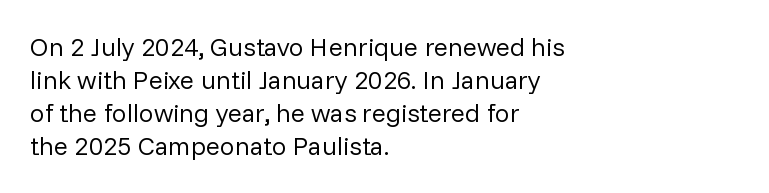
When letters stand straight like this, we call the style roman or upright. These lines sit exactly where default settings would place them. Students, note that the glyphs here touch the page at normal intervals. The passage shown is not bold in any degree. In CSS terms this would be text-align: left. Underlining? Definitely not there.
